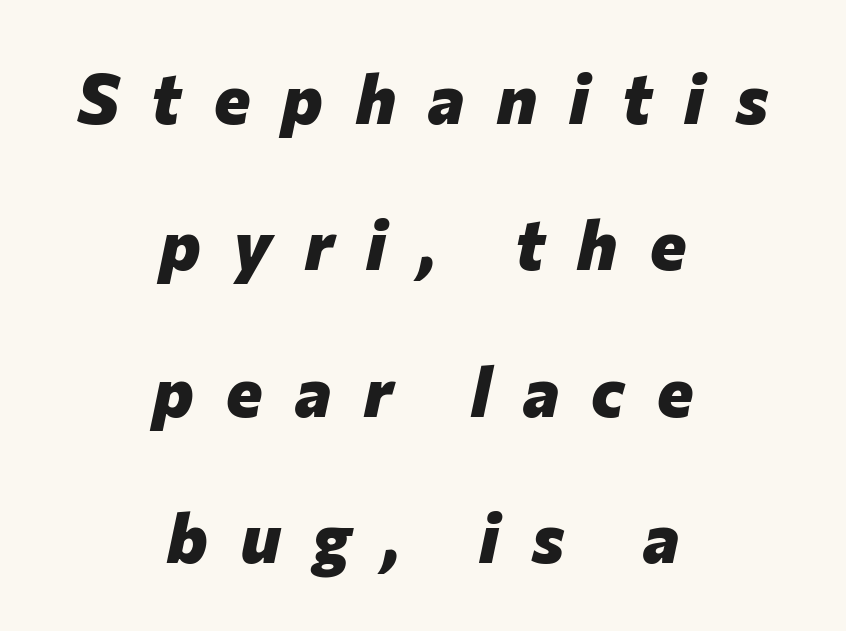
{"italic": "yes", "lean": "right", "slant_degrees": 12, "bold": "yes", "weight": "heavy", "width": "normal", "stroke_contrast": "low", "x_height": "medium", "monospaced": "no", "underline": "no", "align": "center", "line_spacing": "loose", "line_spacing_ratio": 2.12, "letter_spacing": "wide", "letter_spacing_em": 0.47, "glyph_px": 69}
